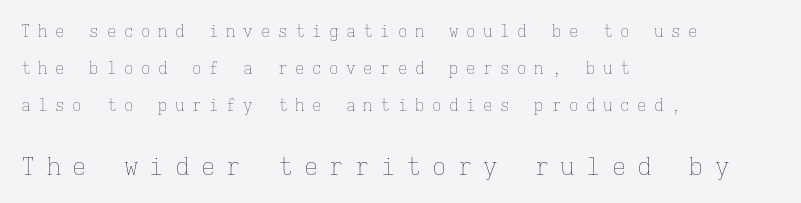
The image shows 24 px text type, upright; set left-aligned, loose line spacing (2.3x), unusually wide letter spacing (+0.47 em), not underlined; the second (bottom) block is 1.5x larger.
